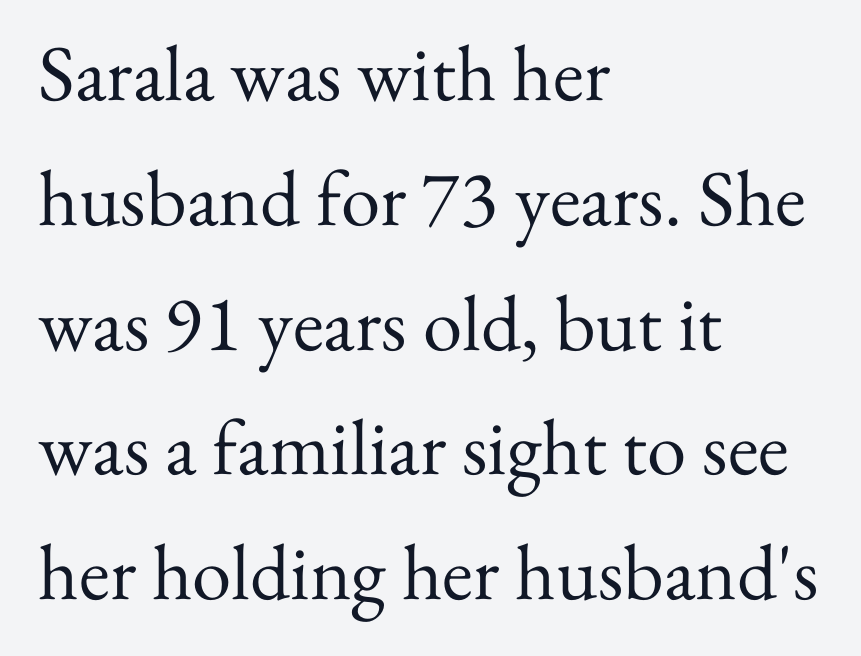
Q: Is the text bold? A: No.
Q: Is the text italic (slanted)? A: No, it is upright.
Q: Is the typeface a serif or a sans-serif typeface? A: Serif.
Q: Is the text underlined? A: No.
Q: How is the paragraph aligned? A: Left-aligned.
Q: Is the spacing between letters normal or unusually wide? A: Normal.
Q: Is the spacing between lines tight, normal or loose? A: Normal.
Q: Width (condensed, normal, or wide)? A: Normal.
Q: Stroke contrast? A: Medium.
Q: x-height? A: Small.
Q: Monospaced? A: No.
